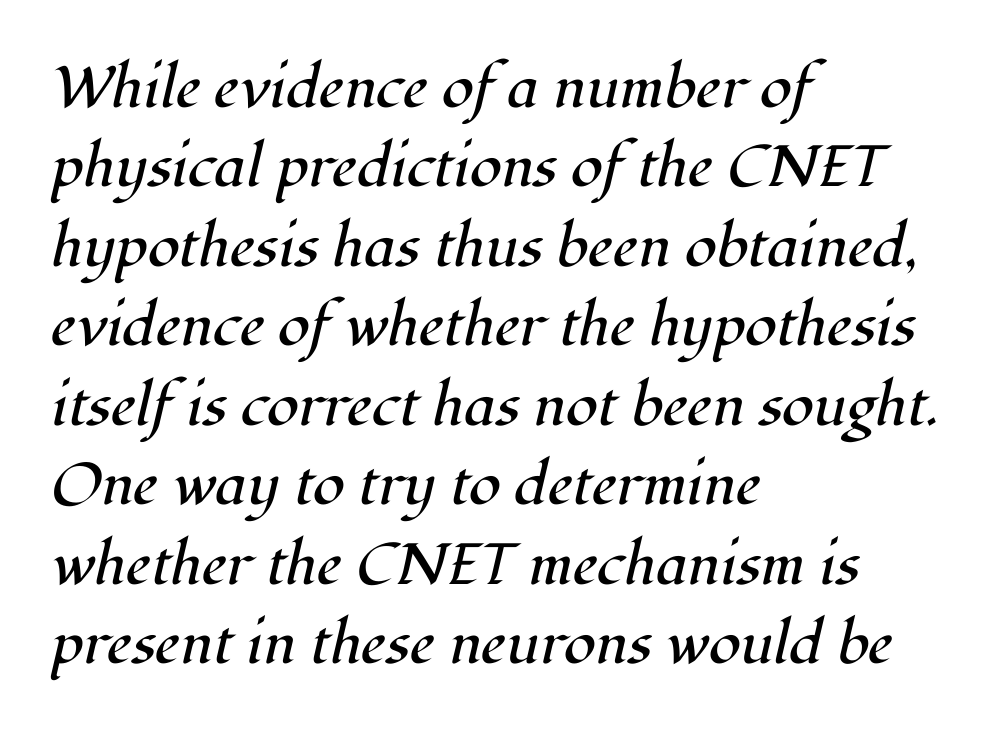
Q: Is the text bold? A: No.
Q: Is the text italic (slanted)? A: Yes, it leans right by about 12 degrees.
Q: Is the typeface a serif or a sans-serif typeface? A: Serif.
Q: Is the text underlined? A: No.
Q: How is the paragraph aligned? A: Left-aligned.
Q: Is the spacing between letters normal or unusually wide? A: Normal.
Q: Is the spacing between lines tight, normal or loose? A: Normal.
Q: Width (condensed, normal, or wide)? A: Normal.
Q: Stroke contrast? A: High.
Q: x-height? A: Medium.
Q: Monospaced? A: No.
